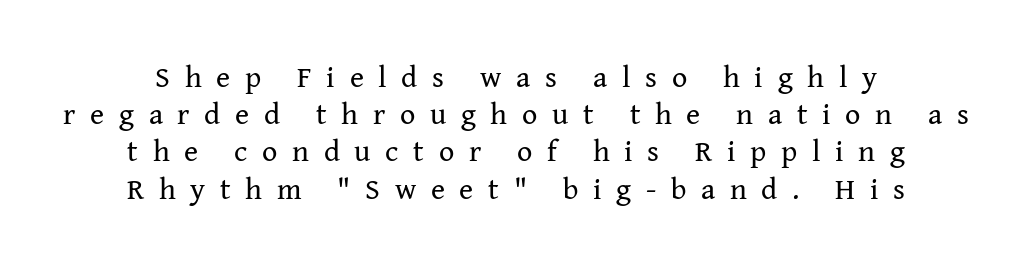
{"serif": "yes", "italic": "no", "bold": "no", "weight": "regular", "width": "normal", "stroke_contrast": "medium", "x_height": "medium", "monospaced": "no", "underline": "no", "align": "center", "line_spacing_ratio": 1.24, "letter_spacing": "wide", "letter_spacing_em": 0.49, "glyph_px": 30}
